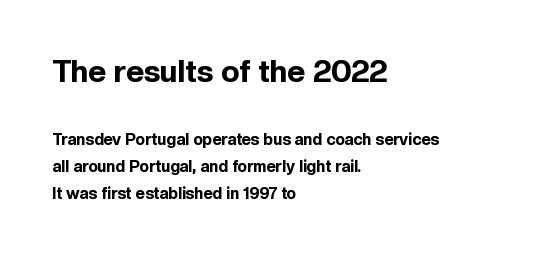
{"serif": "no", "italic": "no", "bold": "yes", "weight": "bold", "width": "normal", "x_height": "medium", "monospaced": "no", "underline": "no", "align": "left", "line_spacing": "normal", "line_spacing_ratio": 1.69, "letter_spacing": "normal", "letter_spacing_em": 0.0, "larger_block": "first", "size_ratio": 1.94, "glyph_px": 31}
